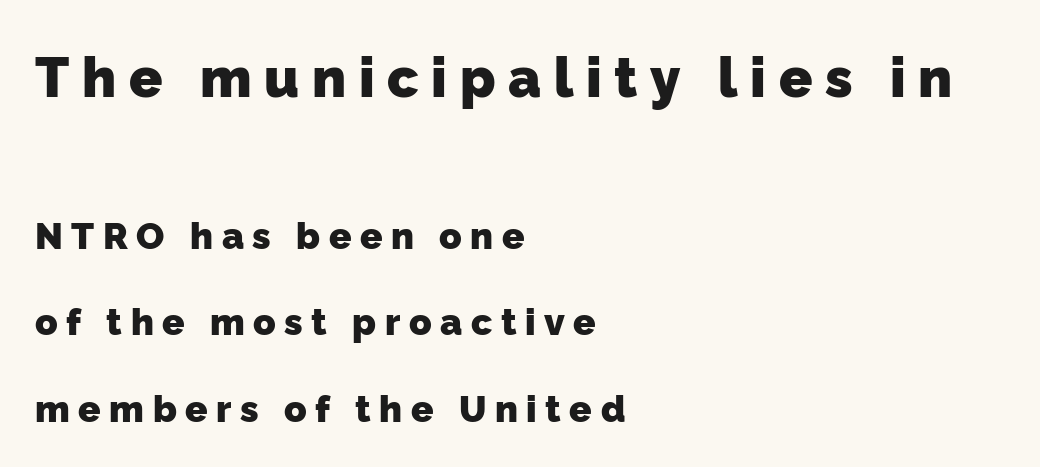
{"serif": "no", "bold": "yes", "weight": "heavy", "width": "normal", "stroke_contrast": "low", "x_height": "medium", "monospaced": "no", "underline": "no", "align": "left", "line_spacing": "loose", "line_spacing_ratio": 2.33, "letter_spacing": "wide", "letter_spacing_em": 0.23, "larger_block": "first", "size_ratio": 1.49, "glyph_px": 55}
